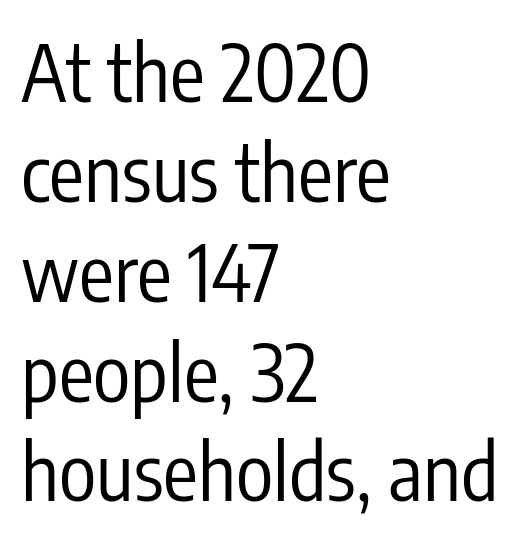
Students, note that the glyphs here touch the page at normal intervals. These lines were composed using upright roman letters. Each stroke keeps to a modest, everyday thickness or less. The area under the type is left untouched. Short and long lines alike share a common starting point at left. Looks like regular typesetting: each glyph gets only the width it needs.
